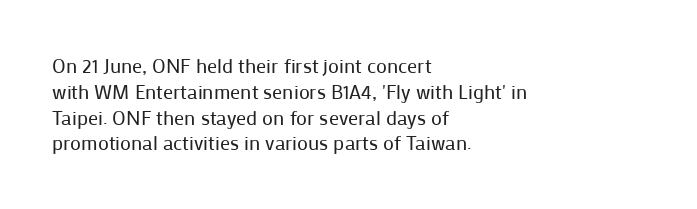
Q: Is the text bold? A: No.
Q: Is the text italic (slanted)? A: No, it is upright.
Q: Is the text underlined? A: No.
Q: How is the paragraph aligned? A: Left-aligned.
Q: Is the spacing between letters normal or unusually wide? A: Normal.
Q: Is the spacing between lines tight, normal or loose? A: Normal.
